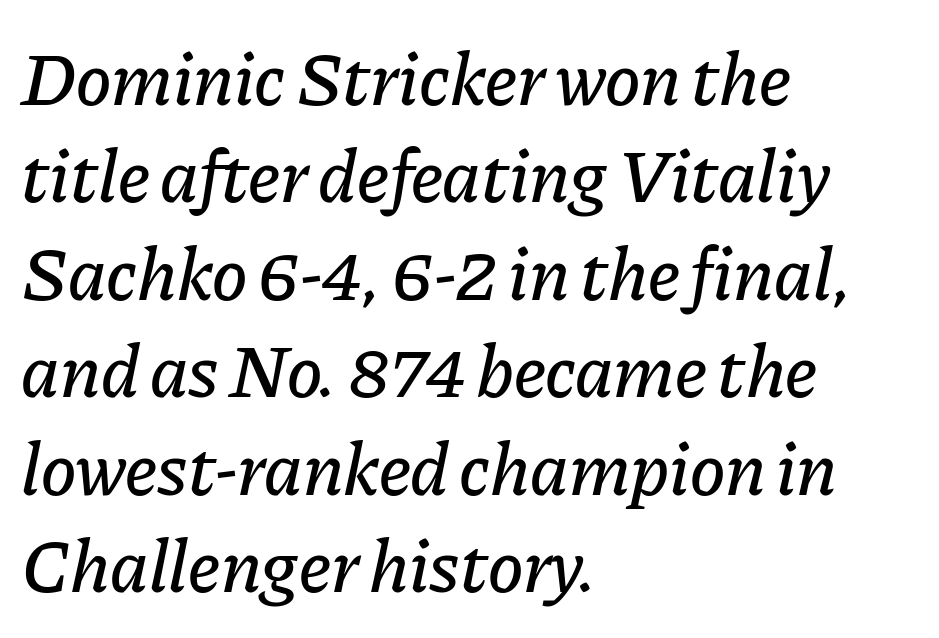
The image shows 75 px text type, italic (leaning right); set left-aligned, normal line spacing (1.3x), normal letter spacing, not underlined; low stroke contrast and a medium x-height.
